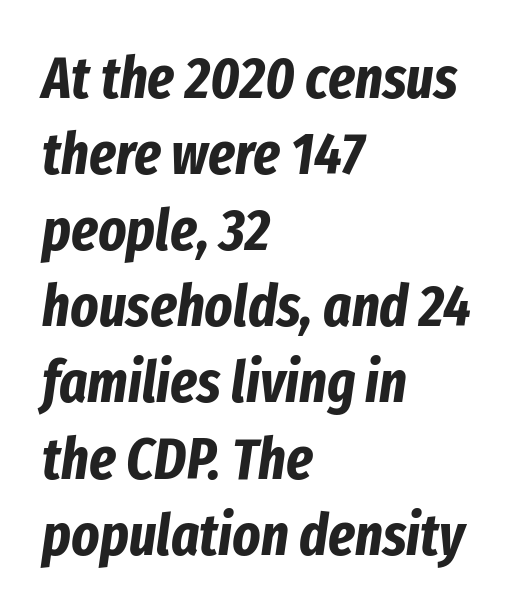
Nothing unusual about the tracking: characters are spaced as the font intends. These lines were composed using italics. The lines sit at an ordinary, default distance from one another. The rendering uses natural spacing where letterforms have individual widths. Line starts are locked; line ends wander.
